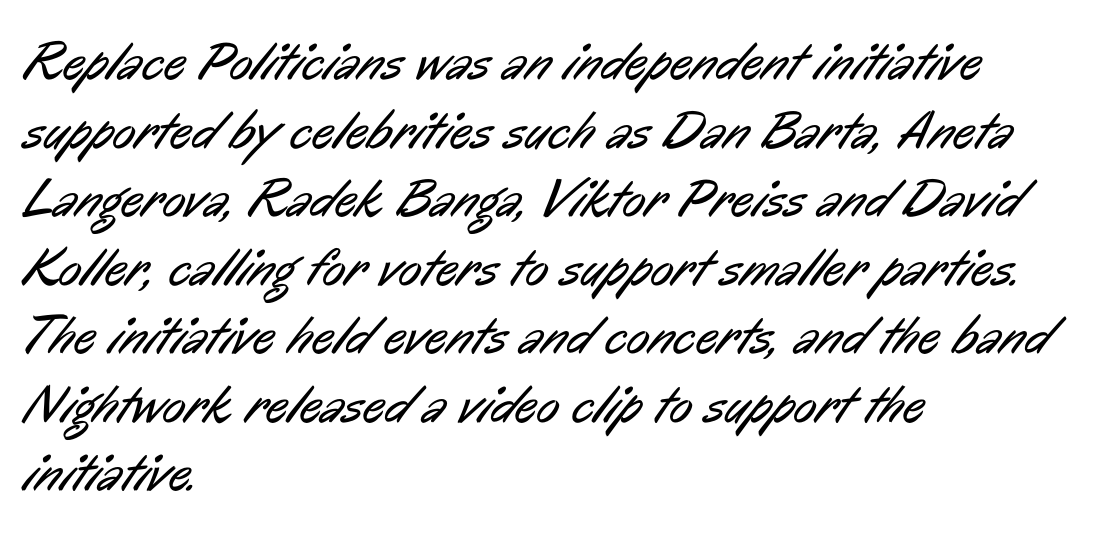
This block has exactly the height ordinary leading produces. Counters stay open thanks to moderate or lighter strokes. Are there feet on the stems? There aren't — it's a sans. Left-aligned paragraph, ragged on the right.
